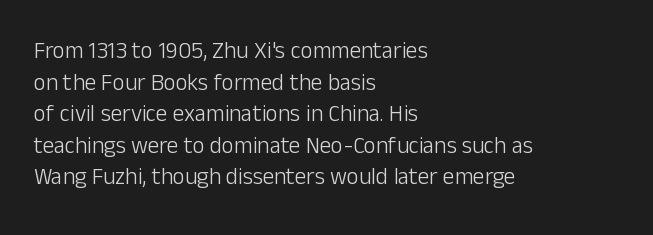
{"italic": "no", "bold": "no", "underline": "no", "align": "left", "line_spacing": "normal", "line_spacing_ratio": 1.37, "letter_spacing": "normal", "letter_spacing_em": 0.0, "glyph_px": 23}
